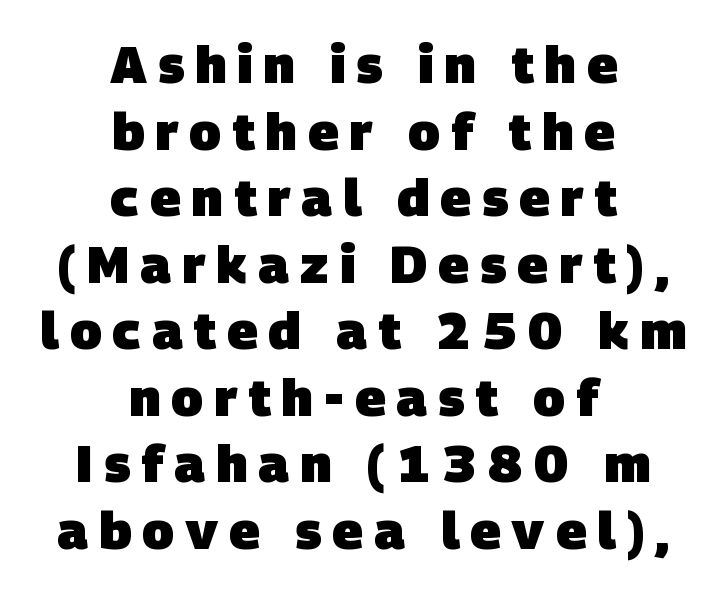
Q: Is the text bold? A: Yes.
Q: Is the typeface a serif or a sans-serif typeface? A: Sans-serif.
Q: Is the text underlined? A: No.
Q: How is the paragraph aligned? A: Centered.
Q: Is the spacing between letters normal or unusually wide? A: Unusually wide.
Q: Is the spacing between lines tight, normal or loose? A: Normal.
Q: Width (condensed, normal, or wide)? A: Normal.
Q: Stroke contrast? A: Low.
Q: x-height? A: Large.
Q: Monospaced? A: No.
